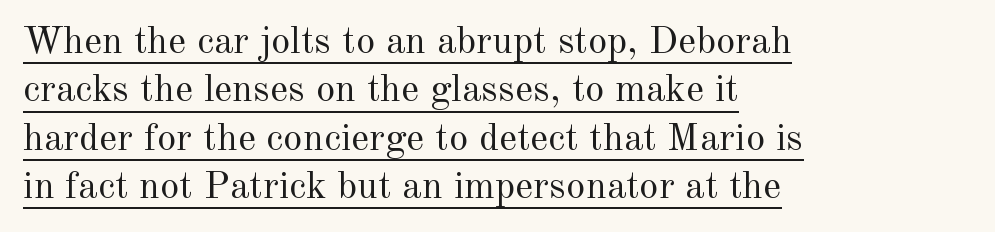
The axis of the letterforms is exactly vertical. These lines are set flush left with a ragged right edge. Students, note that the glyphs here touch the page at normal intervals. Vertical stems look standard width or narrower in stroke. The text was rendered using a seriffed face with decorative stroke endings. Quick note: underline on.
